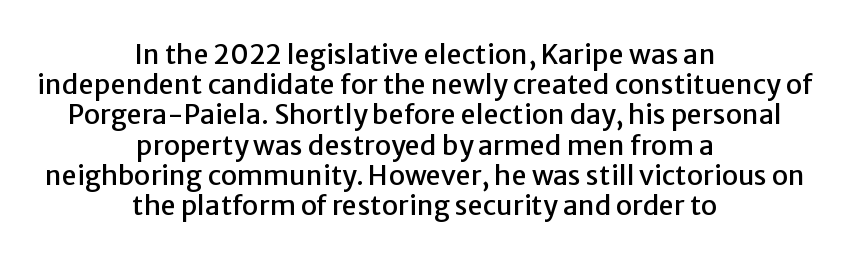
This rendering leaves character spacing at its baseline value. Is there much room between lines? No — they nearly touch. If you drew a line through each stem, it would be perfectly vertical. These lines are centered, leaving both edges ragged. Descender tails drop into unmarked territory.
